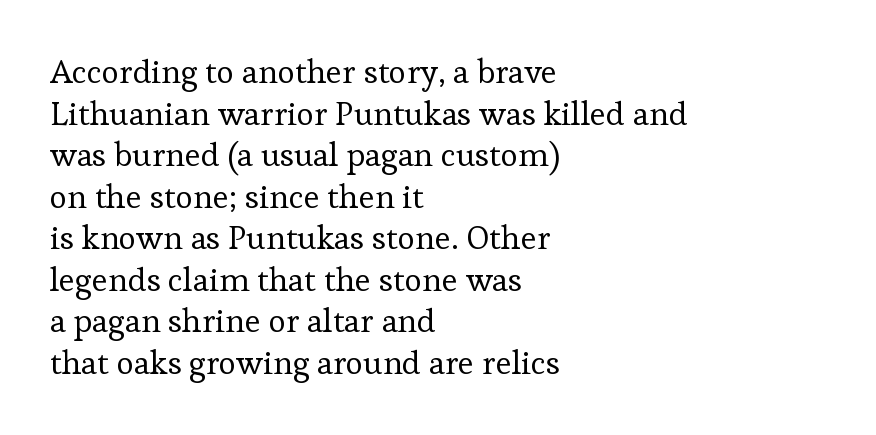
Character widths vary here, with narrow letters taking less room than wide ones. Stroke thickness stays within the range of a standard reading face or lighter. Check the space under the baseline: it is left empty. Regarding leading, the lines here are spaced in the standard way.
